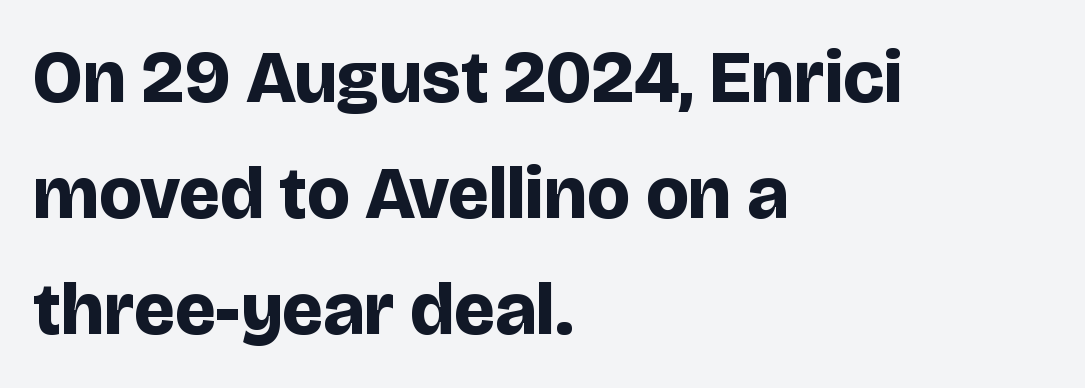
The image shows 74 px bold sans-serif type, upright; set left-aligned, normal line spacing (1.57x), normal letter spacing, not underlined; low stroke contrast and a large x-height.
